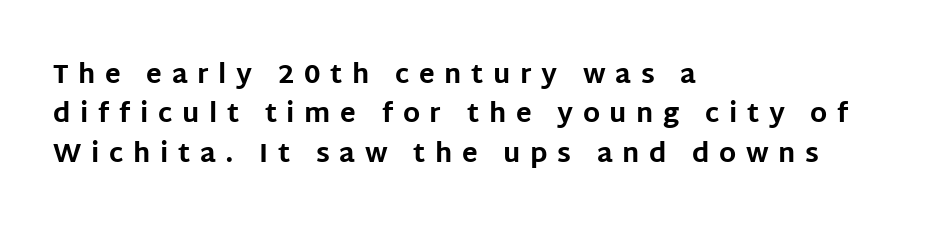
This is heavy type, rendered in bold. A student would call this left alignment; a typographer would say flush left, rag right. Check under the words: just untouched page. Regarding leading, the lines here are spaced in the standard way. Observe the wide spacing: letters keep a clear distance from each other.
